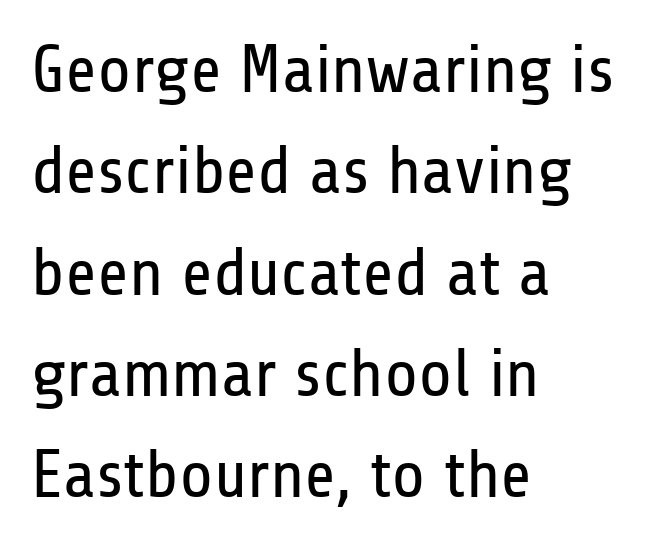
{"serif": "no", "italic": "no", "bold": "no", "weight": "regular", "width": "condensed", "stroke_contrast": "low", "x_height": "medium", "monospaced": "no", "underline": "no", "align": "left", "line_spacing": "normal", "line_spacing_ratio": 1.49, "letter_spacing": "normal", "letter_spacing_em": 0.0, "glyph_px": 68}
